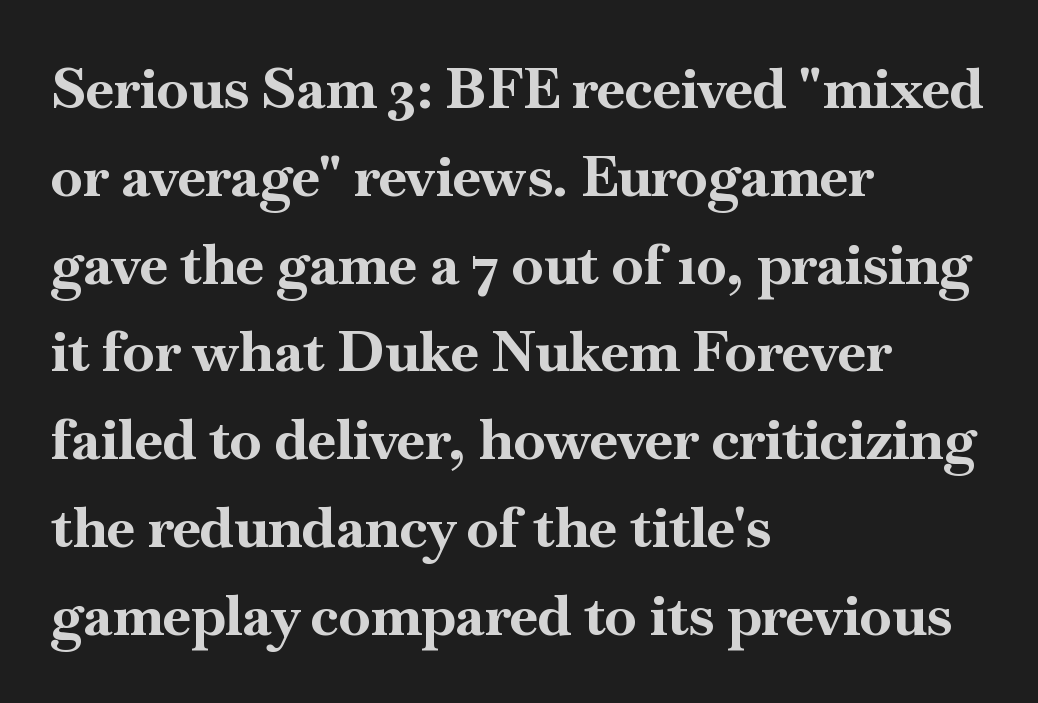
Q: Is the text bold? A: Yes.
Q: Is the text italic (slanted)? A: No, it is upright.
Q: Is the typeface a serif or a sans-serif typeface? A: Serif.
Q: Is the text underlined? A: No.
Q: How is the paragraph aligned? A: Left-aligned.
Q: Is the spacing between letters normal or unusually wide? A: Normal.
Q: Is the spacing between lines tight, normal or loose? A: Normal.
Q: Width (condensed, normal, or wide)? A: Normal.
Q: Stroke contrast? A: High.
Q: x-height? A: Small.
Q: Monospaced? A: No.
